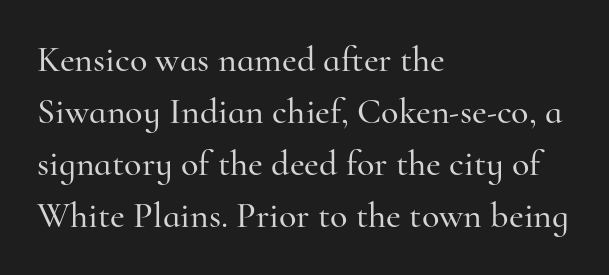
Q: Is the text italic (slanted)? A: No, it is upright.
Q: Is the typeface a serif or a sans-serif typeface? A: Serif.
Q: Is the text underlined? A: No.
Q: How is the paragraph aligned? A: Left-aligned.
Q: Is the spacing between letters normal or unusually wide? A: Normal.
Q: Is the spacing between lines tight, normal or loose? A: Normal.
Q: Width (condensed, normal, or wide)? A: Normal.
Q: Stroke contrast? A: High.
Q: x-height? A: Small.
Q: Monospaced? A: No.
